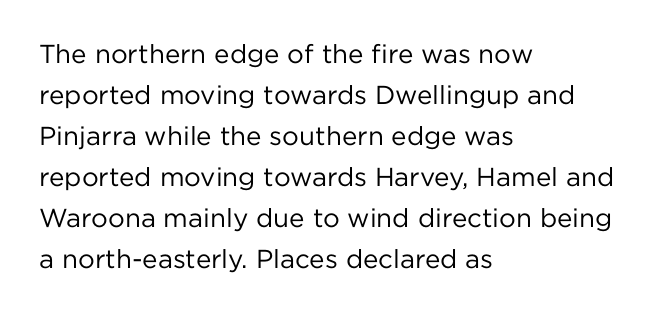
The words here are not underlined. Unbolded letterforms with no extra heft. Quick note: interline space is typical. These lines stack with their left ends in a neat column. Ordinary non-slanted type is in use. Here the glyphs are tracked normally, forming tight word shapes.
